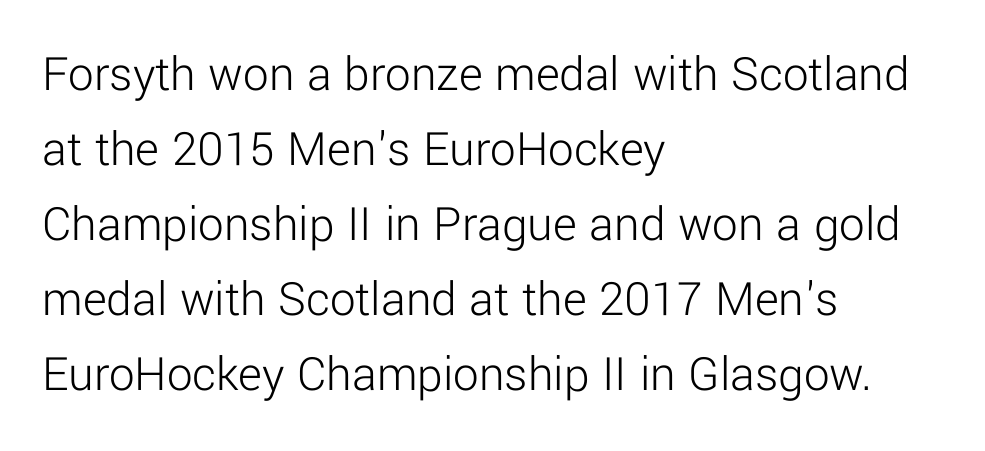
Q: Is the text bold? A: No.
Q: Is the text italic (slanted)? A: No, it is upright.
Q: Is the typeface a serif or a sans-serif typeface? A: Sans-serif.
Q: Is the text underlined? A: No.
Q: How is the paragraph aligned? A: Left-aligned.
Q: Is the spacing between letters normal or unusually wide? A: Normal.
Q: Is the spacing between lines tight, normal or loose? A: Normal.
Q: Width (condensed, normal, or wide)? A: Normal.
Q: Stroke contrast? A: Low.
Q: x-height? A: Medium.
Q: Monospaced? A: No.
